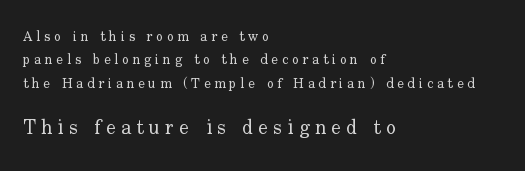
This reads as an unemphasized weight, regular at the heaviest. Italic: no, the glyphs are upright roman. Size hierarchy here favors the trailing block over the leading one. Check under the words: just untouched page.
